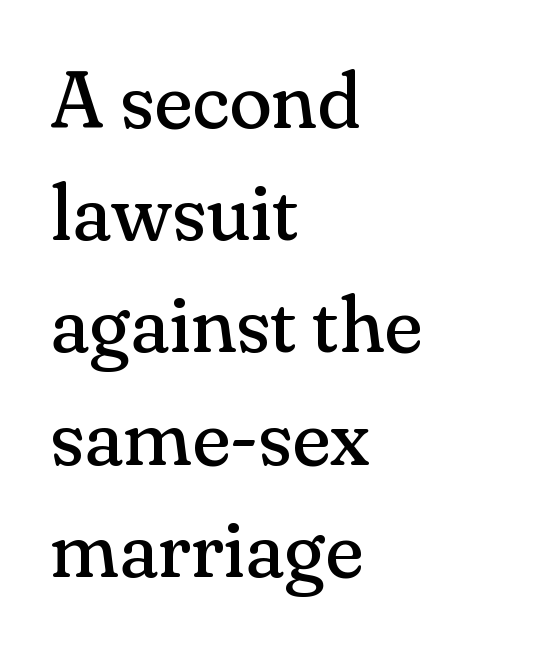
{"serif": "yes", "italic": "no", "bold": "no", "weight": "regular", "width": "normal", "stroke_contrast": "medium", "x_height": "small", "monospaced": "no", "underline": "no", "align": "left", "line_spacing": "normal", "line_spacing_ratio": 1.42, "letter_spacing": "normal", "letter_spacing_em": 0.0, "glyph_px": 79}
